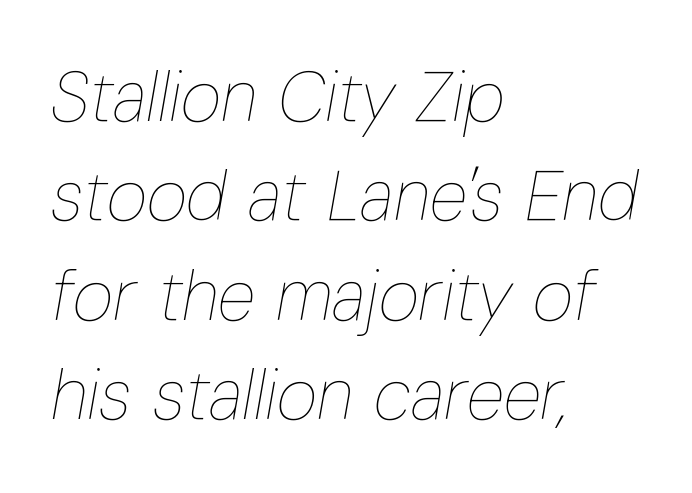
The image shows 70 px thin, condensed type, italic (leaning right); set left-aligned, normal line spacing (1.42x), normal letter spacing, not underlined; low stroke contrast and a medium x-height.
